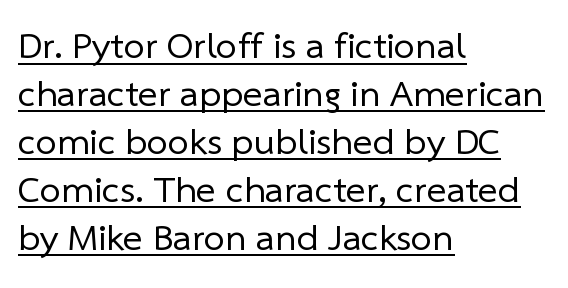
The image shows 38 px regular-weight sans-serif type; set left-aligned, normal line spacing (1.26x), normal letter spacing, underlined; low stroke contrast and a medium x-height.
